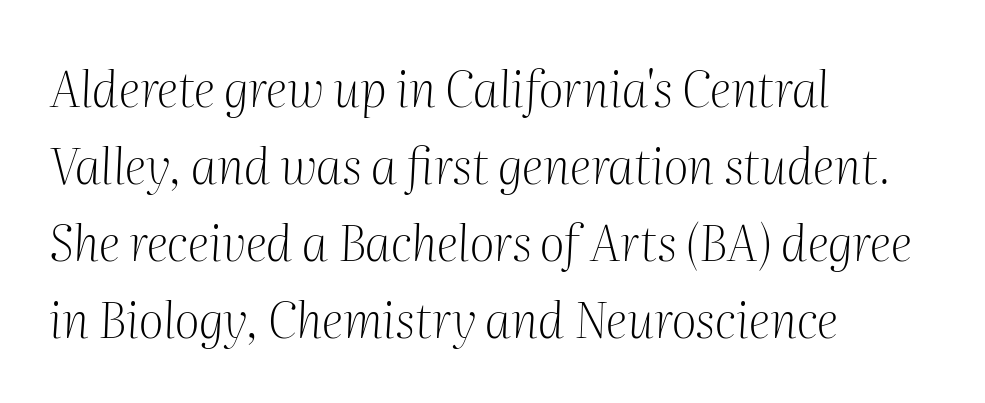
{"serif": "yes", "italic": "yes", "lean": "right", "slant_degrees": 2, "bold": "no", "weight": "light", "width": "normal", "stroke_contrast": "medium", "x_height": "medium", "monospaced": "no", "underline": "no", "align": "left", "line_spacing": "normal", "line_spacing_ratio": 1.57, "letter_spacing": "normal", "letter_spacing_em": 0.0, "glyph_px": 49}
